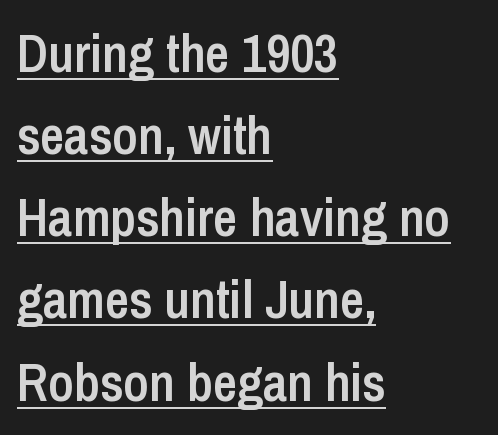
Q: Is the text bold? A: Semi-bold.
Q: Is the text italic (slanted)? A: No, it is upright.
Q: Is the typeface a serif or a sans-serif typeface? A: Sans-serif.
Q: Is the text underlined? A: Yes.
Q: How is the paragraph aligned? A: Left-aligned.
Q: Is the spacing between letters normal or unusually wide? A: Normal.
Q: Is the spacing between lines tight, normal or loose? A: Normal.
Q: Width (condensed, normal, or wide)? A: Condensed.
Q: Stroke contrast? A: Low.
Q: x-height? A: Medium.
Q: Monospaced? A: No.
